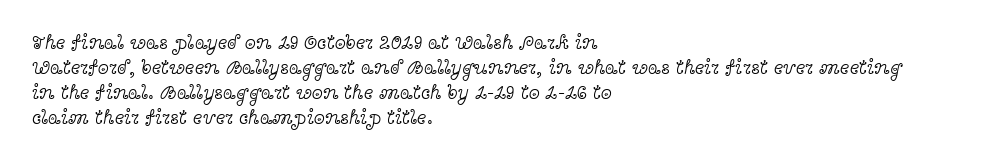
{"bold": "no", "underline": "no", "align": "left", "line_spacing": "normal", "line_spacing_ratio": 1.25, "letter_spacing": "normal", "letter_spacing_em": 0.0, "glyph_px": 20}
